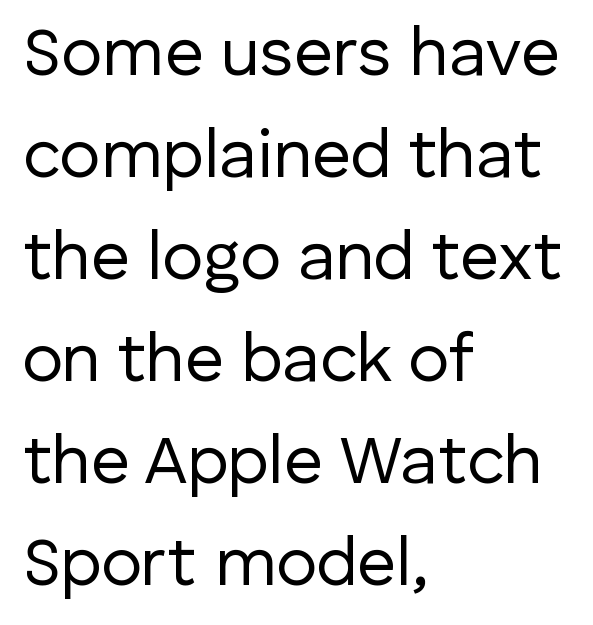
Q: Is the text bold? A: No.
Q: Is the text italic (slanted)? A: No, it is upright.
Q: Is the typeface a serif or a sans-serif typeface? A: Sans-serif.
Q: Is the text underlined? A: No.
Q: How is the paragraph aligned? A: Left-aligned.
Q: Is the spacing between letters normal or unusually wide? A: Normal.
Q: Is the spacing between lines tight, normal or loose? A: Normal.
Q: Width (condensed, normal, or wide)? A: Normal.
Q: Stroke contrast? A: Low.
Q: x-height? A: Medium.
Q: Monospaced? A: No.
